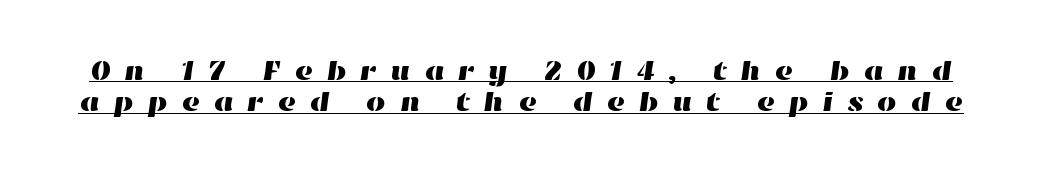
{"width": "wide", "stroke_contrast": "high", "x_height": "medium", "monospaced": "no", "underline": "yes", "line_spacing": "tight", "line_spacing_ratio": 1.12, "letter_spacing": "wide", "letter_spacing_em": 0.47, "glyph_px": 28}
